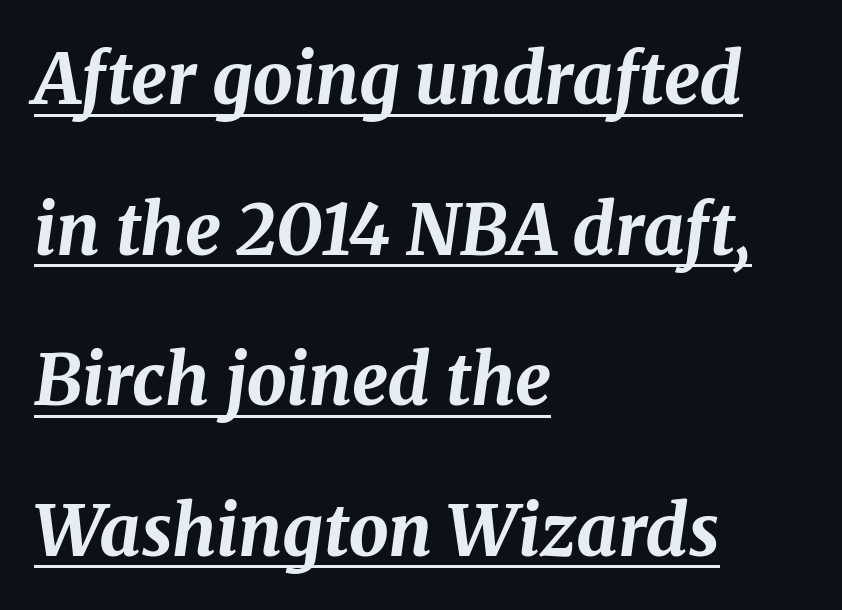
Proportional: the letters do not fall into vertical columns. Caption: multi-line text, flush left, ragged right. In terms of posture, this sample is oblique. Successive baselines arrive slowly, with a big drop between each. The horizontal fit of the characters is conventional and even. The passage shown is underscored from start to finish.
